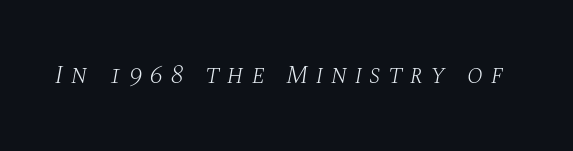
The image shows 26 px text type, italic (leaning right); set unusually wide letter spacing (+0.29 em), not underlined.
